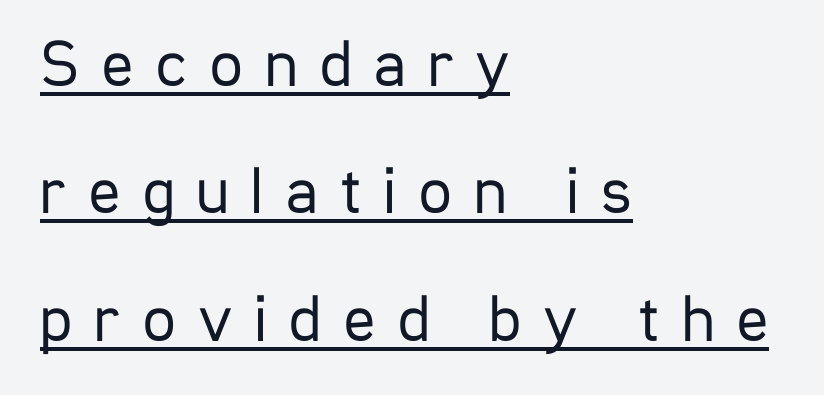
{"serif": "no", "italic": "no", "bold": "no", "weight": "regular", "width": "condensed", "stroke_contrast": "low", "x_height": "medium", "monospaced": "no", "underline": "yes", "align": "left", "line_spacing": "loose", "line_spacing_ratio": 1.9, "letter_spacing": "wide", "letter_spacing_em": 0.32, "glyph_px": 67}
